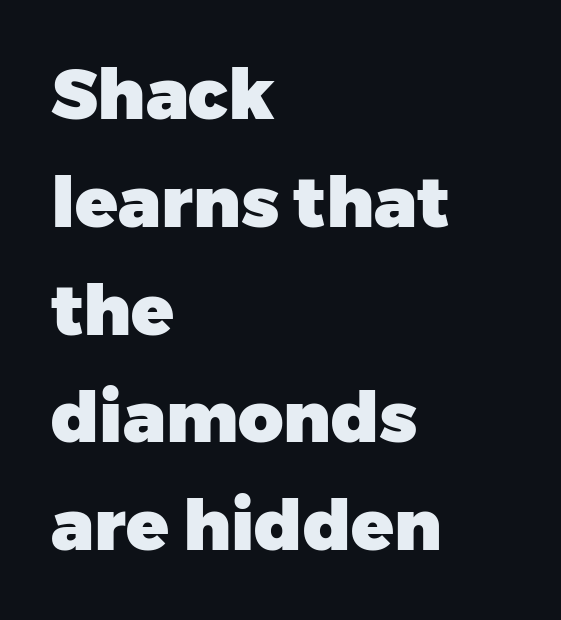
The image shows 70 px heavy sans-serif type, upright; set left-aligned, normal line spacing (1.54x), normal letter spacing, not underlined; low stroke contrast and a medium x-height.
